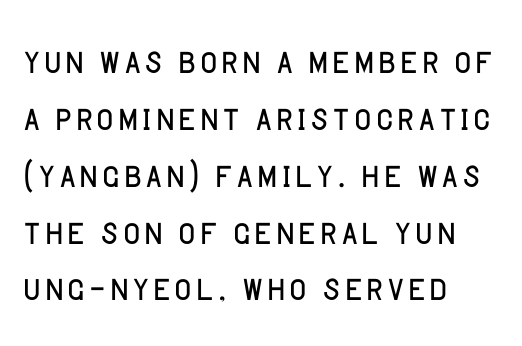
Q: Is the text bold? A: No.
Q: Is the text italic (slanted)? A: No, it is upright.
Q: Is the typeface a serif or a sans-serif typeface? A: Sans-serif.
Q: Is the text underlined? A: No.
Q: How is the paragraph aligned? A: Left-aligned.
Q: Is the spacing between letters normal or unusually wide? A: Normal.
Q: Width (condensed, normal, or wide)? A: Normal.
Q: Stroke contrast? A: Low.
Q: x-height? A: Large.
Q: Monospaced? A: No.
